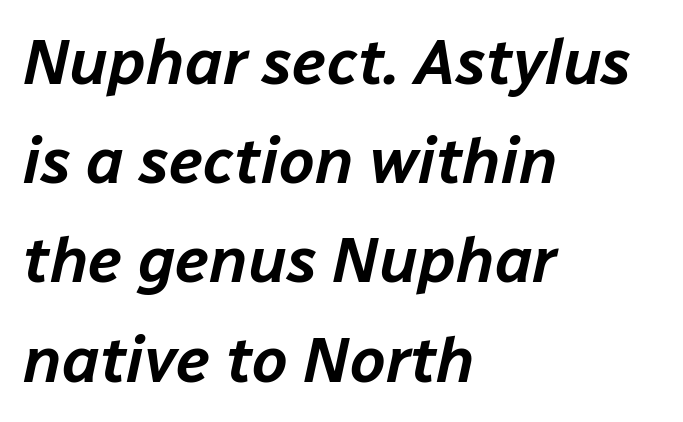
The image shows 64 px text type, italic (leaning right); set left-aligned, normal line spacing (1.55x), normal letter spacing, not underlined; low stroke contrast and a medium x-height.
